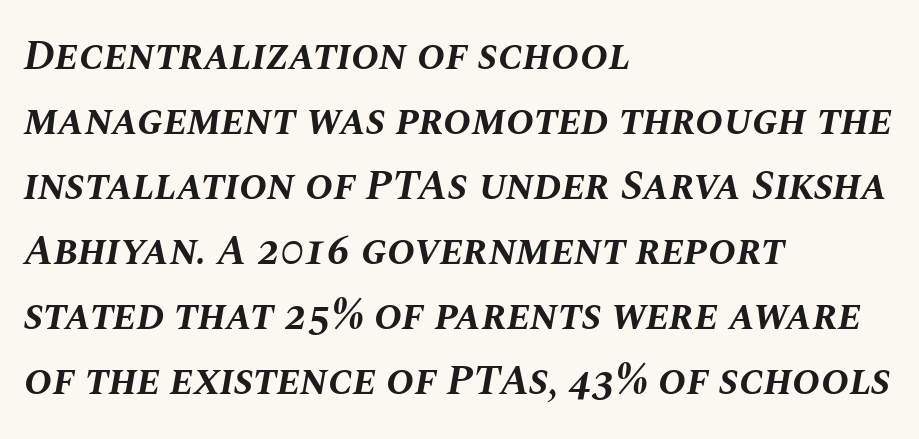
The gap between lines stays unmarked. What stands out about the letter spacing? Nothing — it is the standard amount. Is the block centered? No — it sits flush against the left margin. Think of a printed novel: that variable character pitch is what you see here.
